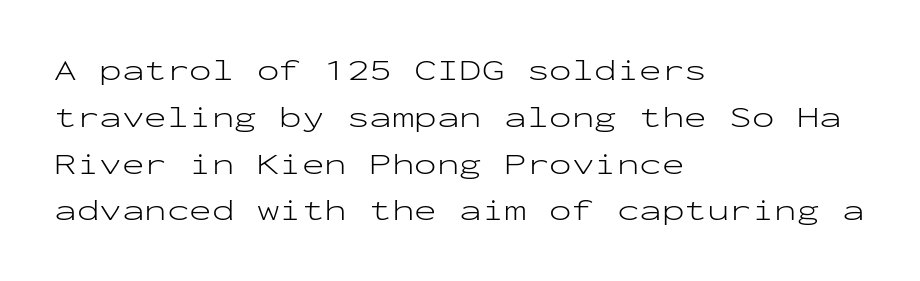
{"serif": "no", "italic": "no", "bold": "no", "weight": "light", "width": "wide", "stroke_contrast": "low", "x_height": "medium", "monospaced": "yes", "underline": "no", "align": "left", "line_spacing": "normal", "line_spacing_ratio": 1.56, "letter_spacing": "normal", "letter_spacing_em": 0.0, "glyph_px": 30}
